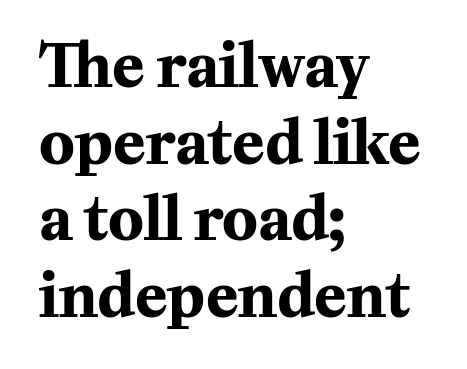
Q: Is the text bold? A: Yes.
Q: Is the text italic (slanted)? A: No, it is upright.
Q: Is the typeface a serif or a sans-serif typeface? A: Serif.
Q: Is the text underlined? A: No.
Q: How is the paragraph aligned? A: Left-aligned.
Q: Is the spacing between letters normal or unusually wide? A: Normal.
Q: Is the spacing between lines tight, normal or loose? A: Normal.
Q: Width (condensed, normal, or wide)? A: Normal.
Q: Stroke contrast? A: Medium.
Q: x-height? A: Medium.
Q: Monospaced? A: No.
